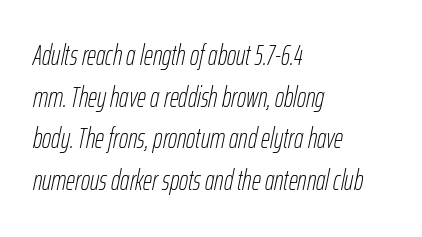
The image shows 28 px thin, condensed type, italic (leaning right); set left-aligned, normal line spacing (1.49x), normal letter spacing, not underlined; low stroke contrast and a medium x-height.
